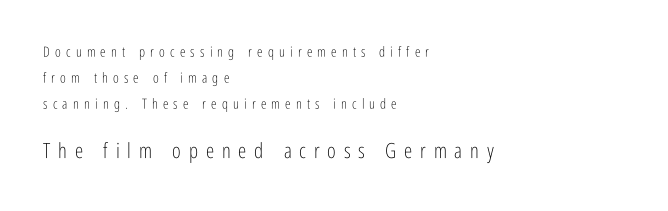
The image shows 21 px text type, upright; set left-aligned, line spacing 1.84x, unusually wide letter spacing (+0.37 em), not underlined; the second (bottom) block is 1.5x larger.
